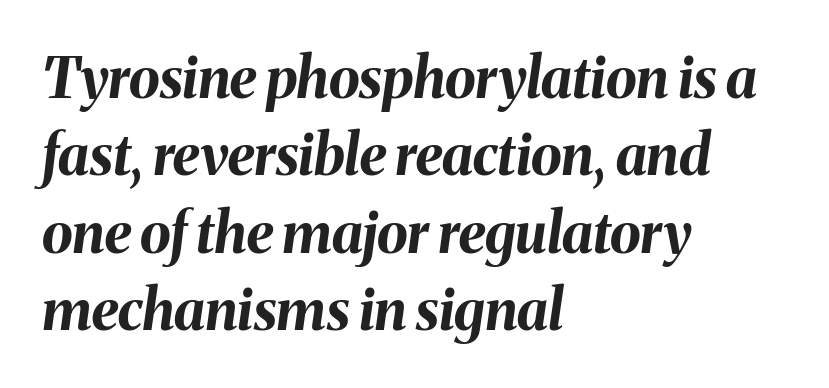
{"italic": "yes", "lean": "right", "slant_degrees": 8, "bold": "yes", "weight": "bold", "width": "normal", "stroke_contrast": "medium", "x_height": "medium", "monospaced": "no", "underline": "no", "align": "left", "line_spacing": "normal", "line_spacing_ratio": 1.38, "letter_spacing": "normal", "letter_spacing_em": 0.0, "glyph_px": 56}
